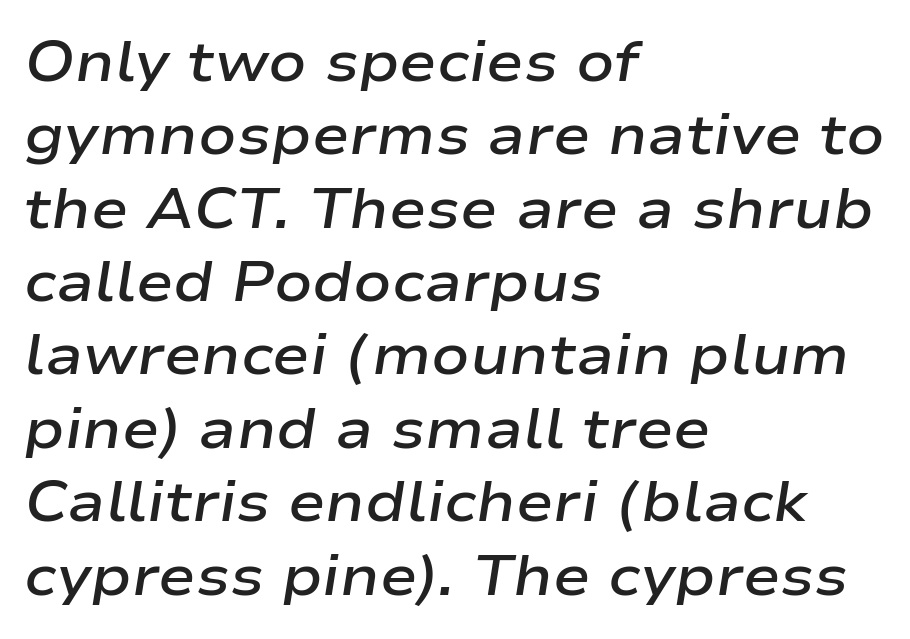
{"italic": "yes", "lean": "right", "slant_degrees": 9, "bold": "semi", "weight": "semibold", "width": "wide", "stroke_contrast": "low", "x_height": "medium", "monospaced": "no", "underline": "no", "align": "left", "line_spacing": "normal", "line_spacing_ratio": 1.31, "letter_spacing": "normal", "letter_spacing_em": 0.0, "glyph_px": 56}
